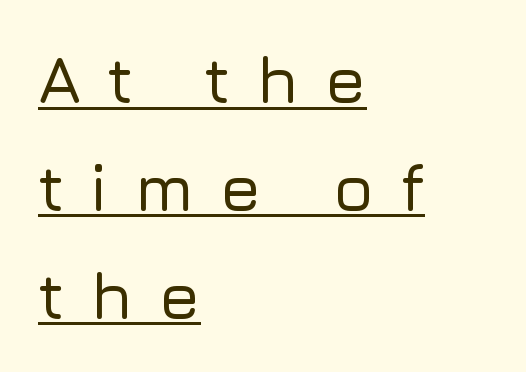
The image shows 67 px sans-serif type, upright; set left-aligned, normal line spacing (1.61x), unusually wide letter spacing (+0.38 em), underlined; low stroke contrast and a medium x-height.
